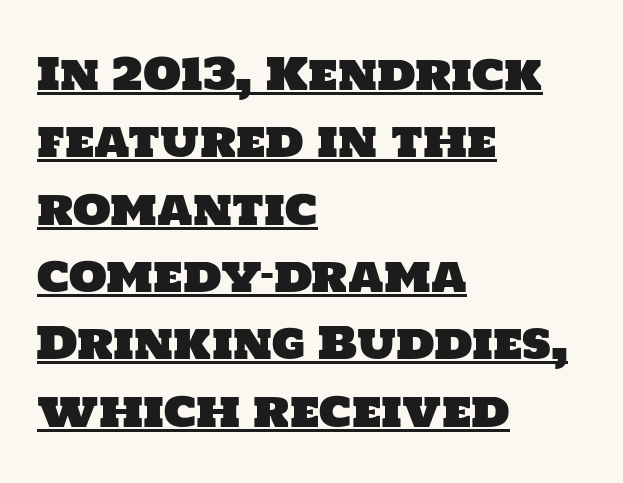
Q: Is the typeface a serif or a sans-serif typeface? A: Sans-serif.
Q: Is the text underlined? A: Yes.
Q: How is the paragraph aligned? A: Left-aligned.
Q: Is the spacing between letters normal or unusually wide? A: Normal.
Q: Is the spacing between lines tight, normal or loose? A: Normal.
Q: Width (condensed, normal, or wide)? A: Normal.
Q: Stroke contrast? A: Low.
Q: x-height? A: Large.
Q: Monospaced? A: No.
